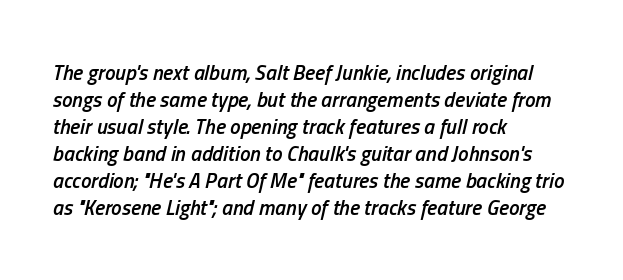
{"italic": "yes", "lean": "right", "slant_degrees": 13, "bold": "semi", "underline": "no", "align": "left", "line_spacing": "normal", "line_spacing_ratio": 1.29, "letter_spacing": "normal", "letter_spacing_em": 0.0, "glyph_px": 21}
